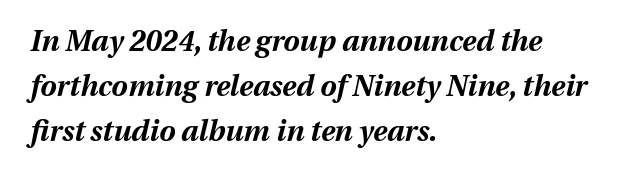
{"italic": "yes", "lean": "right", "slant_degrees": 13, "bold": "yes", "weight": "bold", "width": "normal", "stroke_contrast": "medium", "x_height": "medium", "monospaced": "no", "underline": "no", "align": "left", "line_spacing": "normal", "line_spacing_ratio": 1.55, "letter_spacing": "normal", "letter_spacing_em": 0.0, "glyph_px": 29}
